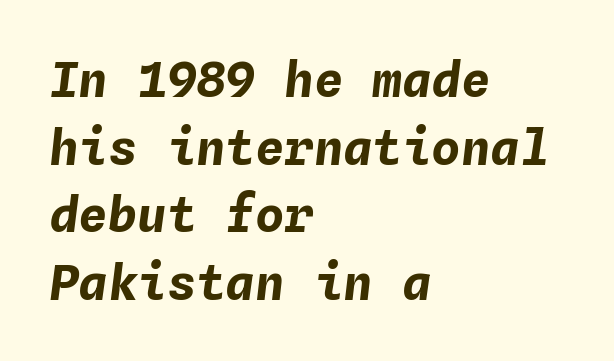
The image shows 49 px bold type, italic (leaning right), monospaced; set left-aligned, normal line spacing (1.38x), normal letter spacing, not underlined; low stroke contrast and a medium x-height.
